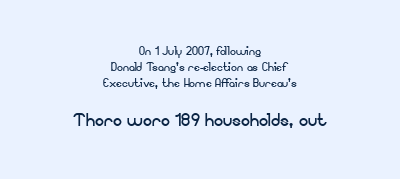
{"italic": "no", "bold": "no", "underline": "no", "align": "center", "line_spacing": "tight", "line_spacing_ratio": 1.06, "letter_spacing": "normal", "letter_spacing_em": 0.0, "larger_block": "second", "size_ratio": 1.53, "glyph_px": 23}
